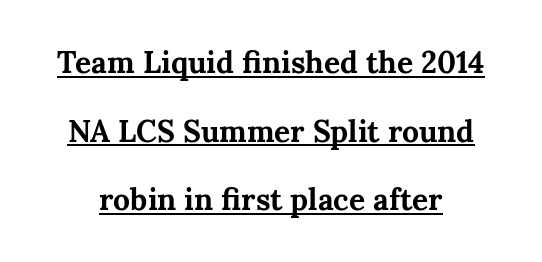
The image shows 30 px bold serif type, upright; set loose line spacing (2.29x), normal letter spacing, underlined; medium stroke contrast and a medium x-height.
